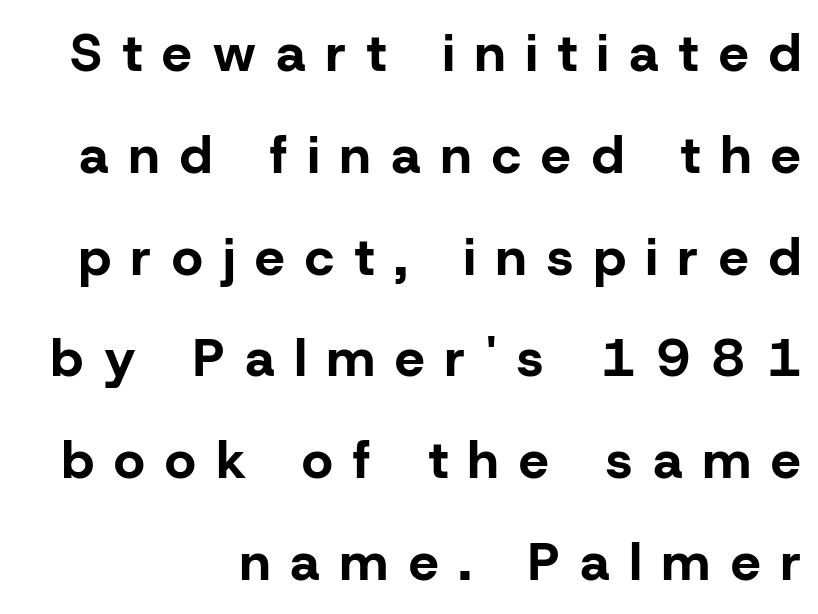
Q: Is the text bold? A: Yes.
Q: Is the text italic (slanted)? A: No, it is upright.
Q: Is the typeface a serif or a sans-serif typeface? A: Sans-serif.
Q: Is the text underlined? A: No.
Q: How is the paragraph aligned? A: Right-aligned.
Q: Is the spacing between letters normal or unusually wide? A: Unusually wide.
Q: Is the spacing between lines tight, normal or loose? A: Loose.
Q: Width (condensed, normal, or wide)? A: Normal.
Q: Stroke contrast? A: Low.
Q: x-height? A: Medium.
Q: Monospaced? A: No.
